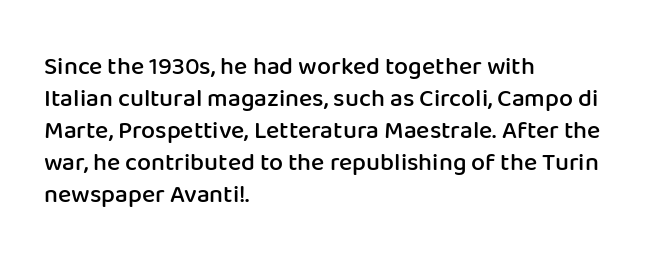
The image shows 25 px text type, upright; set left-aligned, normal line spacing (1.28x), normal letter spacing, not underlined.
